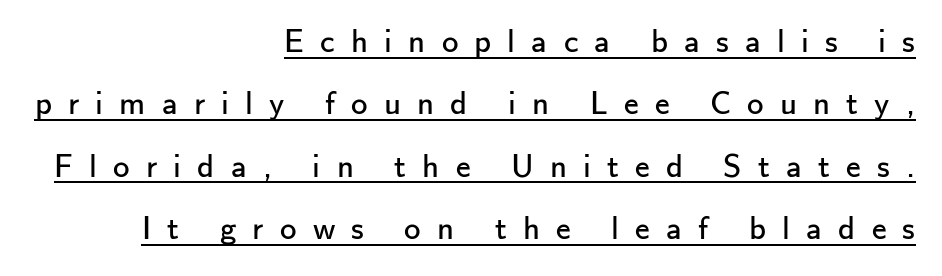
Line ends are locked; line starts wander. Stroke mass is kept to a normal reading level or below. The rendering uses natural spacing where letterforms have individual widths. Every word sits above its own underline. Display-style spreading of the glyphs; the letterfit is very open.
